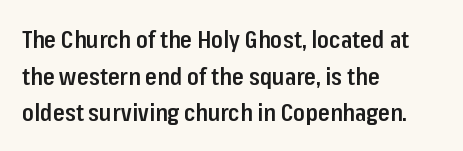
{"italic": "no", "bold": "semi", "underline": "no", "align": "left", "line_spacing": "normal", "line_spacing_ratio": 1.53, "letter_spacing": "normal", "letter_spacing_em": 0.0, "glyph_px": 24}
